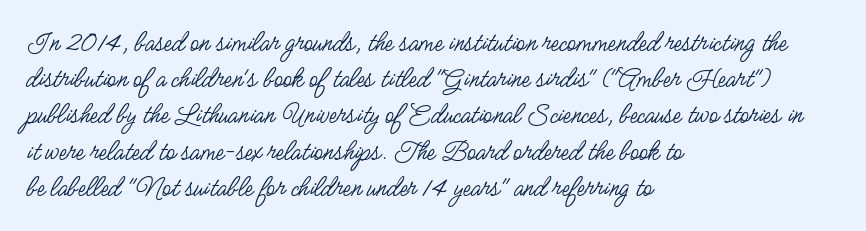
Think of a printed novel: that variable character pitch is what you see here. On a weight scale, this lands at 450 or below. Anything drawn beneath the words? Only blank space. The line texture is even and compact thanks to regular tracking. Each letter's strokes conclude bluntly, with no projecting serifs.
